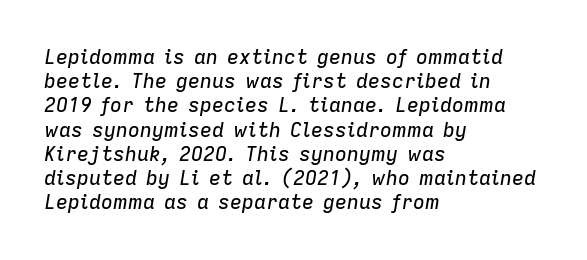
Q: Is the text italic (slanted)? A: Yes, it leans right by about 9 degrees.
Q: Is the text underlined? A: No.
Q: How is the paragraph aligned? A: Left-aligned.
Q: Is the spacing between letters normal or unusually wide? A: Normal.
